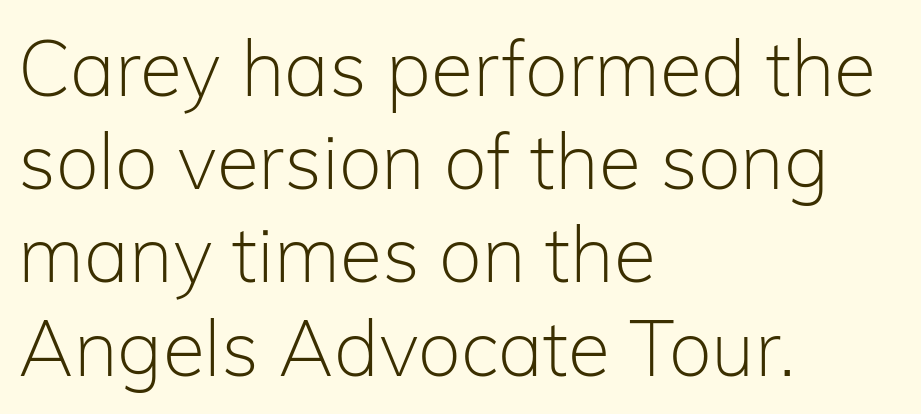
The image shows 77 px light sans-serif type, upright; set left-aligned, line spacing 1.21x, normal letter spacing, not underlined; low stroke contrast and a medium x-height.
